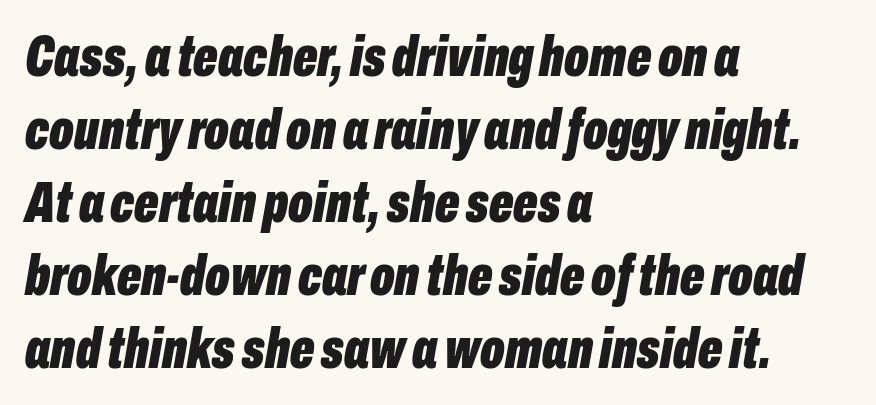
The block of text has a typical density, with ordinary space between rows. Inter-character spacing is left at the font's built-in metrics. Emphasis by weight is at full strength: bold. The text carries the slant typical of an italic or oblique font. The string is rendered with underlining switched off. Layout note: lines flush left.
